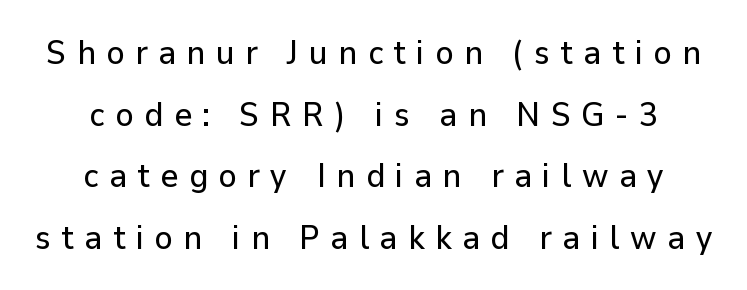
Decoration check: the copy has no underline. A centered setting, common on invitations and titles, is used for this passage. You can tell it's not italic because the verticals are truly vertical. The rendering shows plain stroke endings on the letterforms — a sans-serif design.
